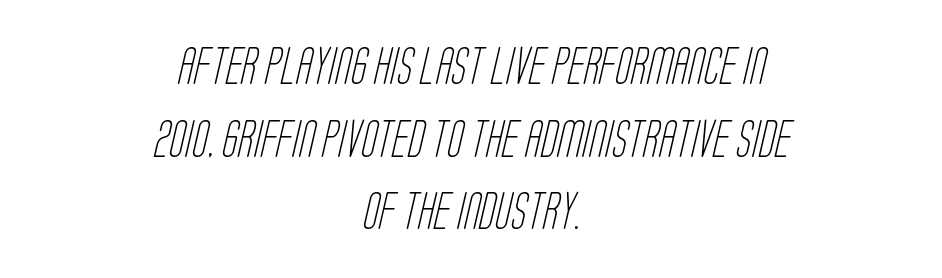
Q: Is the text bold? A: No.
Q: Is the typeface a serif or a sans-serif typeface? A: Sans-serif.
Q: Is the text underlined? A: No.
Q: How is the paragraph aligned? A: Centered.
Q: Is the spacing between letters normal or unusually wide? A: Normal.
Q: Is the spacing between lines tight, normal or loose? A: Loose.
Q: Width (condensed, normal, or wide)? A: Condensed.
Q: Stroke contrast? A: Low.
Q: x-height? A: Large.
Q: Monospaced? A: No.
